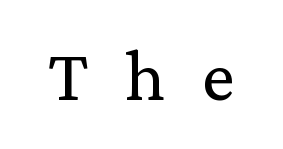
Q: Is the text bold? A: No.
Q: Is the text italic (slanted)? A: No, it is upright.
Q: Is the typeface a serif or a sans-serif typeface? A: Serif.
Q: Is the text underlined? A: No.
Q: Is the spacing between letters normal or unusually wide? A: Unusually wide.
Q: Width (condensed, normal, or wide)? A: Normal.
Q: Stroke contrast? A: Low.
Q: x-height? A: Medium.
Q: Monospaced? A: No.
